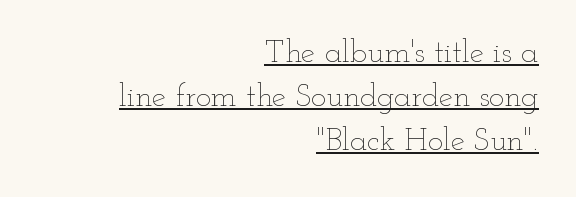
{"italic": "no", "bold": "no", "weight": "thin", "width": "wide", "stroke_contrast": "low", "x_height": "small", "monospaced": "no", "underline": "yes", "align": "right", "line_spacing": "normal", "line_spacing_ratio": 1.38, "letter_spacing": "normal", "letter_spacing_em": 0.0, "glyph_px": 32}
